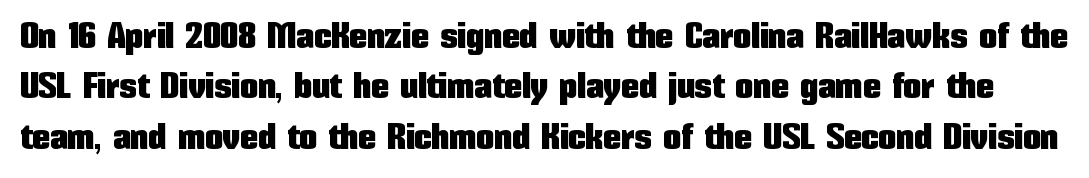
The image shows 36 px condensed sans-serif type, upright; set normal line spacing (1.4x), normal letter spacing, not underlined; low stroke contrast and a medium x-height.
